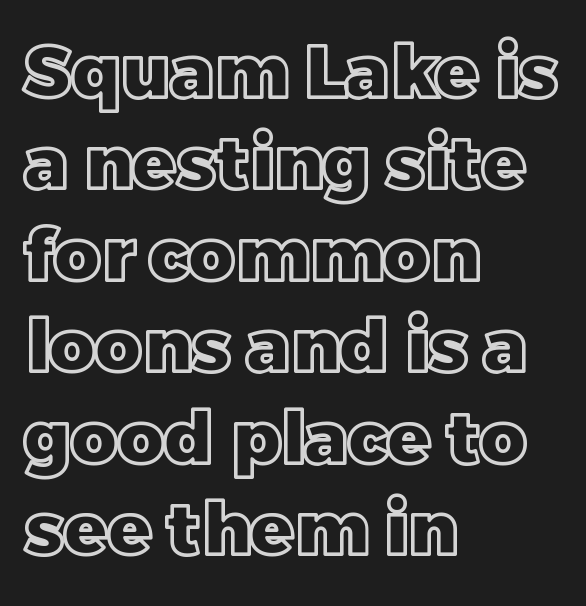
The image shows 72 px text type, upright; set left-aligned, normal line spacing (1.27x), normal letter spacing, not underlined; a large x-height.
